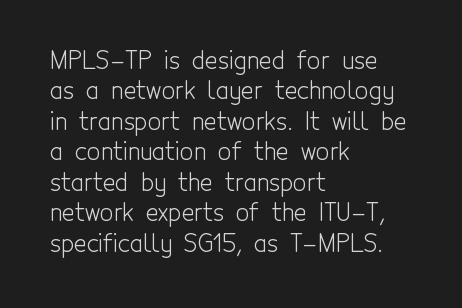
The image shows 24 px text type, upright; set left-aligned, normal line spacing (1.27x), normal letter spacing, not underlined.
